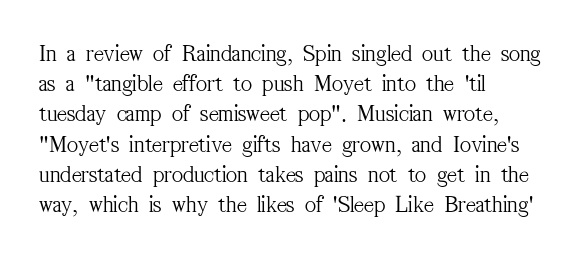
{"italic": "no", "bold": "no", "underline": "no", "align": "left", "line_spacing": "normal", "line_spacing_ratio": 1.26, "letter_spacing": "normal", "letter_spacing_em": 0.0, "glyph_px": 24}
